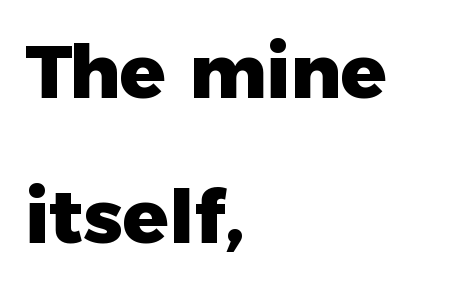
The image shows 75 px heavy sans-serif type, upright; set left-aligned, loose line spacing (1.94x), normal letter spacing, not underlined; low stroke contrast and a medium x-height.
